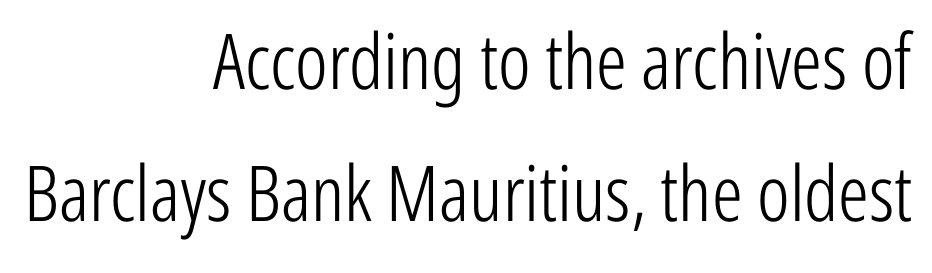
The image shows 77 px light, condensed sans-serif type, upright; set right-aligned, line spacing 1.71x, normal letter spacing, not underlined; low stroke contrast and a medium x-height.
